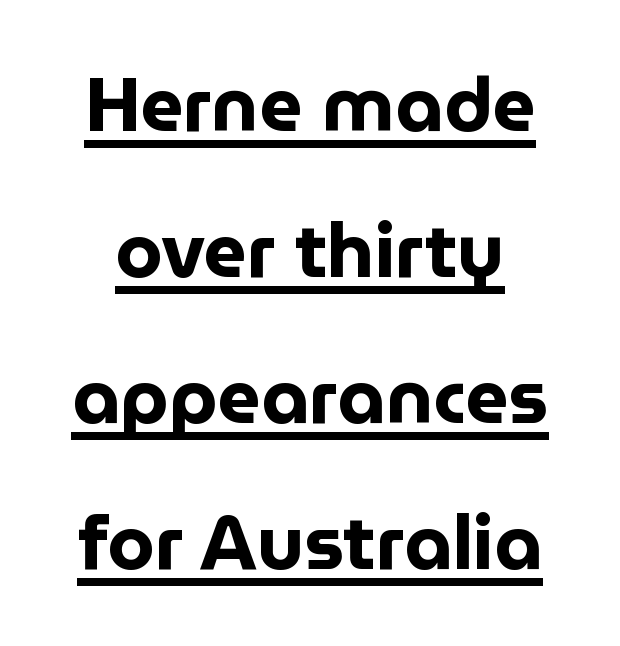
{"serif": "no", "italic": "no", "bold": "yes", "weight": "bold", "width": "normal", "stroke_contrast": "low", "x_height": "medium", "monospaced": "no", "underline": "yes", "align": "center", "line_spacing": "loose", "line_spacing_ratio": 1.92, "letter_spacing": "normal", "letter_spacing_em": 0.0, "glyph_px": 76}
